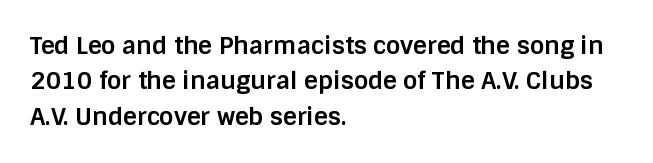
The baseline area is clear. Rendered with straight, roman letterforms. The face used here has the dense, thick strokes of a bold. One-word summary of the alignment: left.
